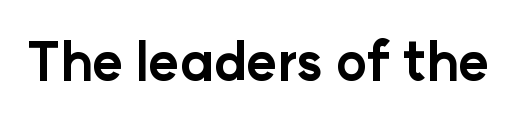
Nobody touched the tracking dial on this one. Character widths vary here, with narrow letters taking less room than wide ones. Heft: maximum for text — a bold. To sum up the face: it is a sans, with no serifs. Unmarked baselines from the first word to the last.
